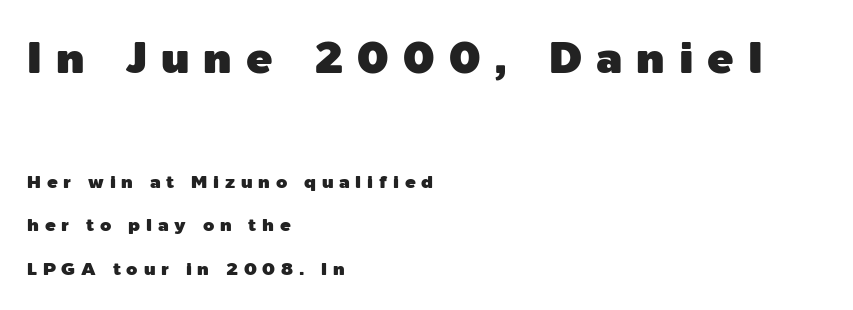
Classification — sans serif. Between one letter and the next there's a generous, obvious gap. Horizontal bands of white between lines are thick stripes. The rendering anchors every line to the left-hand side. Do the letters lean? They stand straight.
